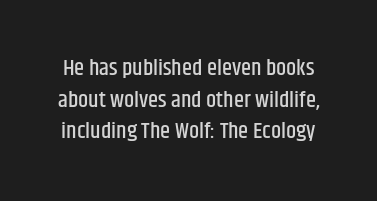
The axis of the letterforms is exactly vertical. Tracking here is standard; glyphs follow each other at the usual distance. The space between consecutive lines is moderate. Rule under the text: the space is simply empty.
